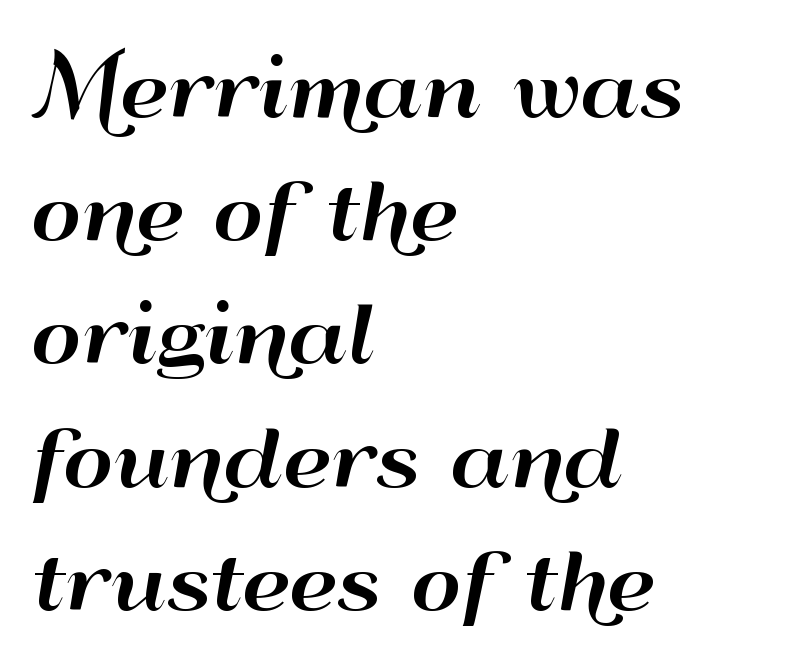
Q: Is the text italic (slanted)? A: Yes.
Q: Is the typeface a serif or a sans-serif typeface? A: Sans-serif.
Q: Is the text underlined? A: No.
Q: How is the paragraph aligned? A: Left-aligned.
Q: Is the spacing between letters normal or unusually wide? A: Normal.
Q: Is the spacing between lines tight, normal or loose? A: Normal.
Q: Width (condensed, normal, or wide)? A: Wide.
Q: Stroke contrast? A: High.
Q: x-height? A: Small.
Q: Monospaced? A: No.
